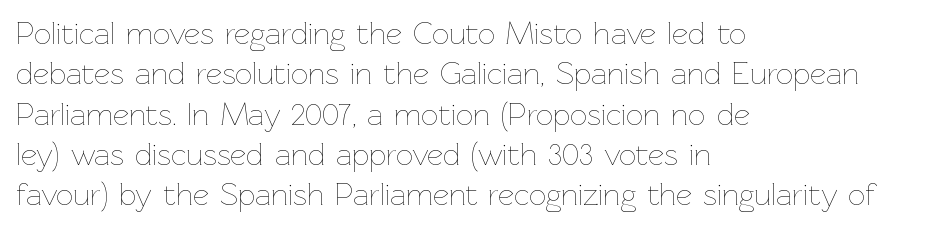
Posture: upright roman. The gap between lines stays unmarked. Layout note: lines flush left. Nothing unusual about the tracking: characters are spaced as the font intends. Vertically, the passage feels balanced, rows spaced as you'd expect. Here the designer chose a conventional face with non-uniform glyph widths.
